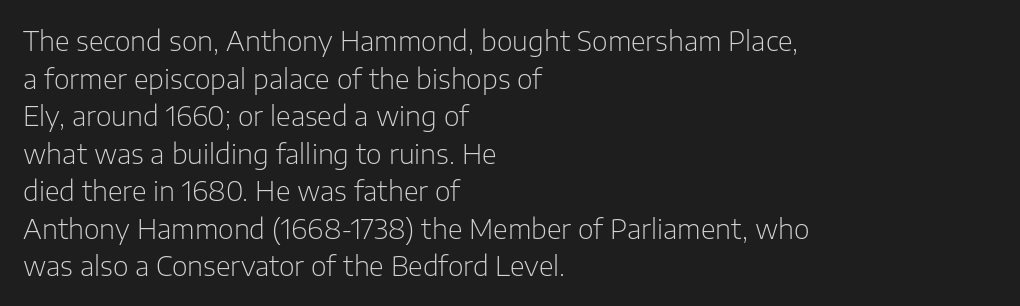
Q: Is the text bold? A: No.
Q: Is the text italic (slanted)? A: No, it is upright.
Q: Is the text underlined? A: No.
Q: How is the paragraph aligned? A: Left-aligned.
Q: Is the spacing between letters normal or unusually wide? A: Normal.
Q: Is the spacing between lines tight, normal or loose? A: Normal.
